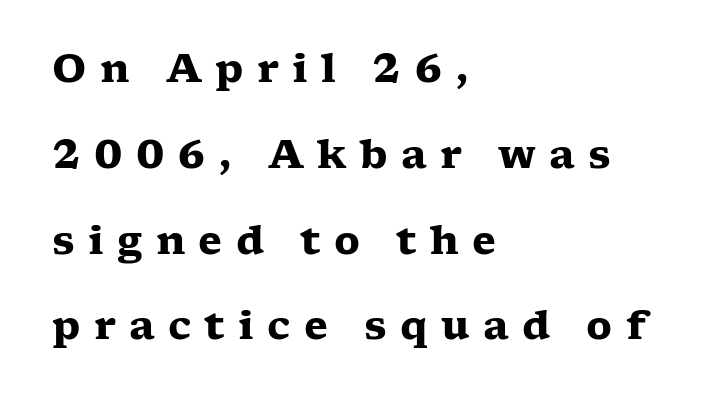
The image shows 39 px heavy, wide serif type, upright; set left-aligned, loose line spacing (2.2x), unusually wide letter spacing (+0.34 em), not underlined; low stroke contrast and a medium x-height.
